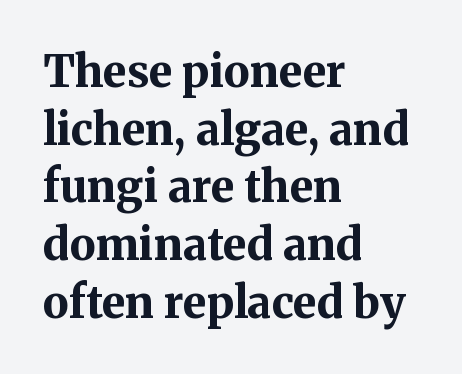
{"serif": "yes", "italic": "no", "bold": "yes", "weight": "bold", "width": "normal", "stroke_contrast": "medium", "x_height": "medium", "monospaced": "no", "underline": "no", "align": "left", "line_spacing": "normal", "line_spacing_ratio": 1.31, "letter_spacing": "normal", "letter_spacing_em": 0.0, "glyph_px": 44}
